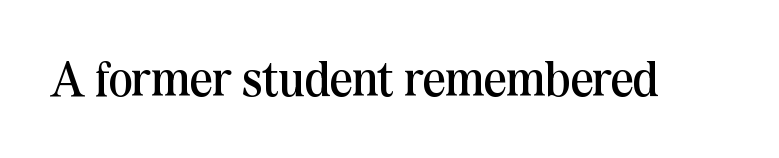
Q: Is the text bold? A: No.
Q: Is the text italic (slanted)? A: No, it is upright.
Q: Is the typeface a serif or a sans-serif typeface? A: Serif.
Q: Is the text underlined? A: No.
Q: Is the spacing between letters normal or unusually wide? A: Normal.
Q: Width (condensed, normal, or wide)? A: Normal.
Q: Stroke contrast? A: Medium.
Q: x-height? A: Medium.
Q: Monospaced? A: No.
